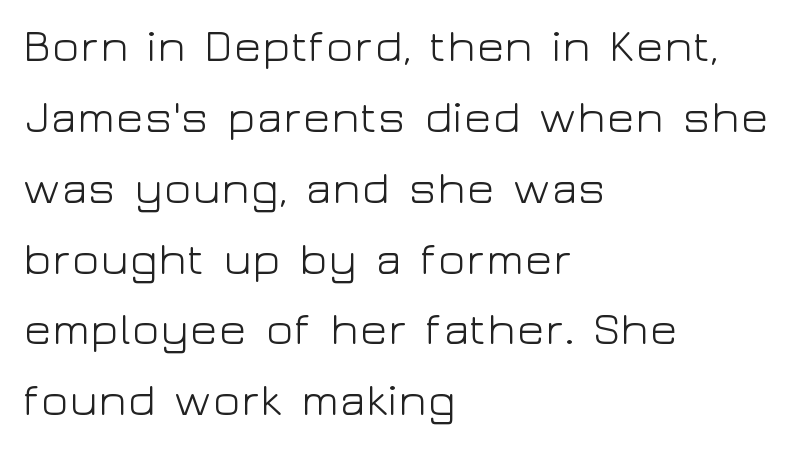
Regarding serifs, this sample does without them. The lettering stays uniformly vertical, giving the passage a roman look. This is not heavy type; no bold has been used. Casual observation: everything's shoved over to the left. Vertically, the passage feels balanced, rows spaced as you'd expect.
